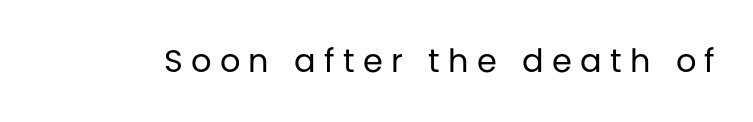
The image shows 32 px regular-weight sans-serif type, upright; set unusually wide letter spacing (+0.26 em), not underlined; low stroke contrast and a large x-height.
